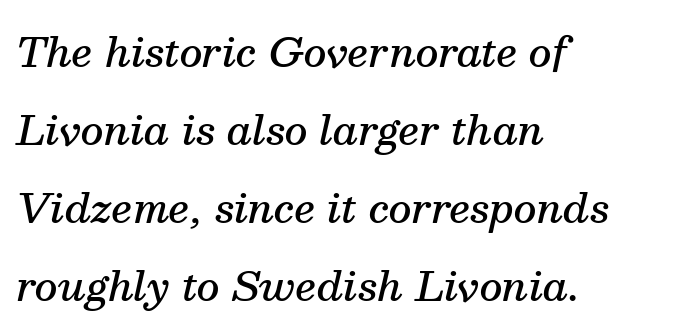
Q: Is the text bold? A: Semi-bold.
Q: Is the text italic (slanted)? A: Yes, it leans right by about 13 degrees.
Q: Is the typeface a serif or a sans-serif typeface? A: Serif.
Q: Is the text underlined? A: No.
Q: How is the paragraph aligned? A: Left-aligned.
Q: Is the spacing between letters normal or unusually wide? A: Normal.
Q: Is the spacing between lines tight, normal or loose? A: Loose.
Q: Width (condensed, normal, or wide)? A: Normal.
Q: Stroke contrast? A: Medium.
Q: x-height? A: Medium.
Q: Monospaced? A: No.
